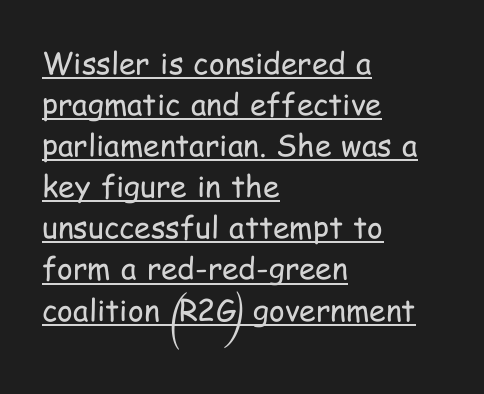
Emphasis is given by a line drawn under the lettering. Look at the tracking — it's just the regular setting, nothing added. The typography opts for an upright posture over an oblique one. One glance says typical: line gaps are just what's usual. Looks like regular typesetting: each glyph gets only the width it needs.
